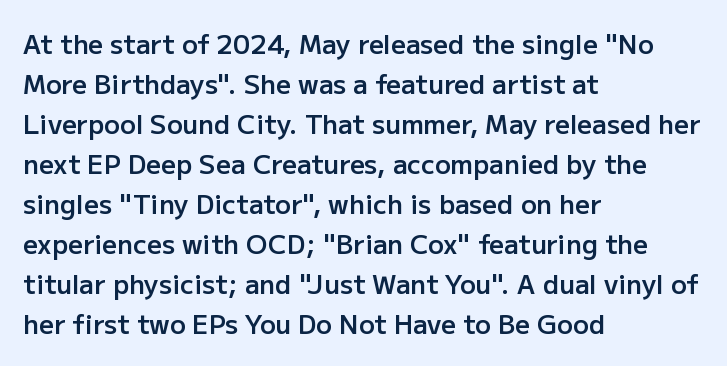
Leading matches the norm, producing a regular column. The passage is arranged the way most books set body copy — flush left. Anything drawn beneath the words? Only blank space. Typesetter's note: demi weight, one step under bold.
